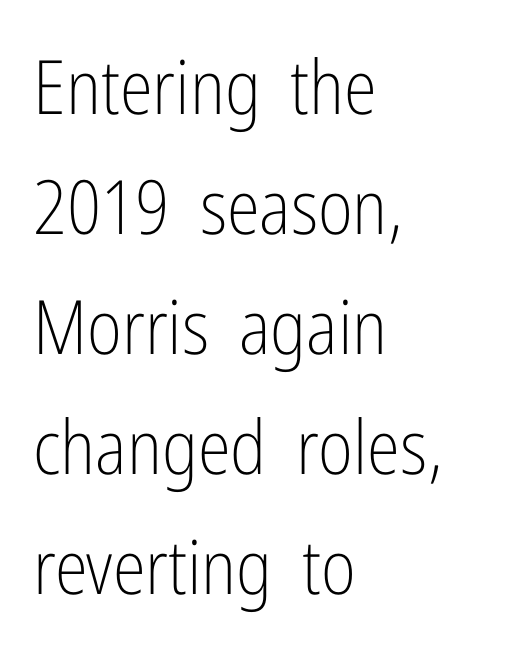
Is this a fixed-width face? No — the glyphs have proportional, varying widths. Glance below the letters and you will spot only blank space. Summary of vertical rhythm: regular, with standard interline spacing. Tracking here is standard; glyphs follow each other at the usual distance. Every stem runs plumb, perpendicular to the baseline.
